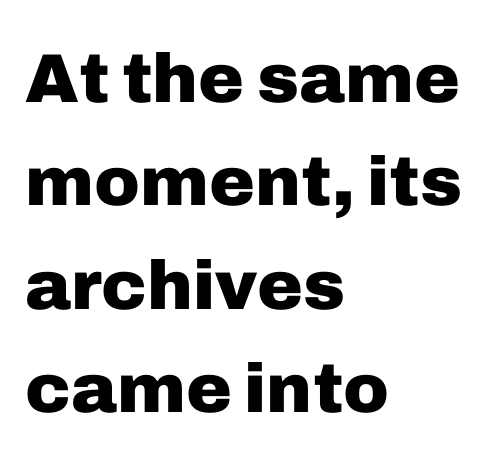
The image shows 69 px heavy sans-serif type, upright; set left-aligned, normal line spacing (1.5x), normal letter spacing, not underlined; low stroke contrast and a medium x-height.
